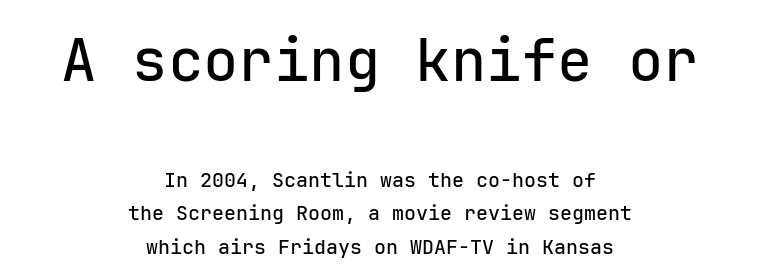
{"serif": "no", "italic": "no", "width": "normal", "stroke_contrast": "low", "x_height": "medium", "monospaced": "yes", "underline": "no", "align": "center", "line_spacing": "normal", "line_spacing_ratio": 1.67, "letter_spacing": "normal", "letter_spacing_em": 0.0, "larger_block": "first", "size_ratio": 2.95, "glyph_px": 59}
